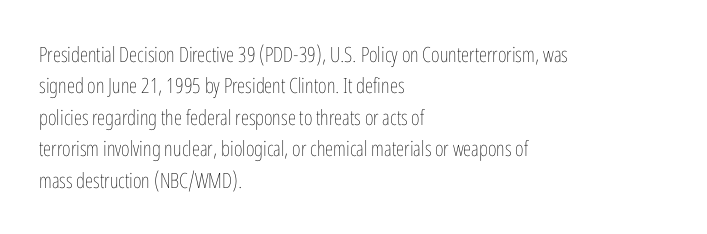
{"italic": "no", "bold": "no", "underline": "no", "align": "left", "line_spacing": "normal", "line_spacing_ratio": 1.5, "letter_spacing": "normal", "letter_spacing_em": 0.0, "glyph_px": 21}
